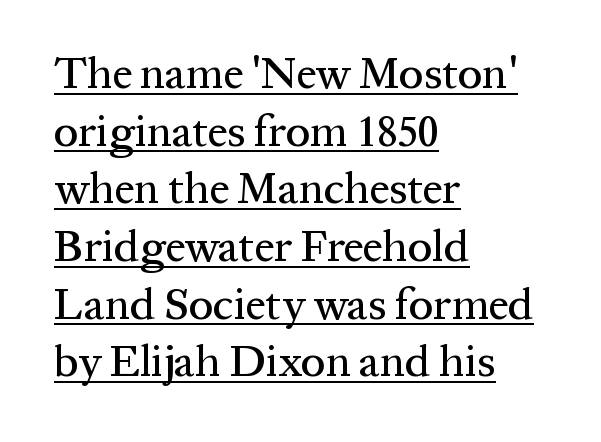
This is underlined copy, the kind a proofreader might mark for attention. Typographically, this falls in the serif category. Do the characters align in a grid? No, the font is proportional. Default kerning and tracking; the words read as compact shapes. The rows are spaced the way most documents space them. The passage is arranged the way most books set body copy — flush left.
